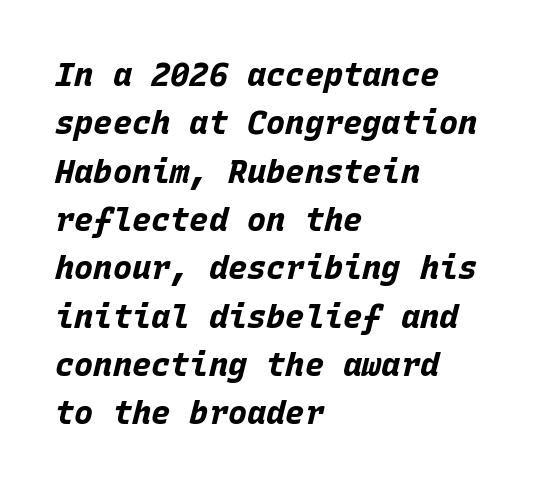
Q: Is the text bold? A: Yes.
Q: Is the text italic (slanted)? A: Yes, it leans right by about 15 degrees.
Q: Is the text underlined? A: No.
Q: How is the paragraph aligned? A: Left-aligned.
Q: Is the spacing between letters normal or unusually wide? A: Normal.
Q: Is the spacing between lines tight, normal or loose? A: Normal.
Q: Width (condensed, normal, or wide)? A: Normal.
Q: Stroke contrast? A: Low.
Q: x-height? A: Large.
Q: Monospaced? A: Yes.
